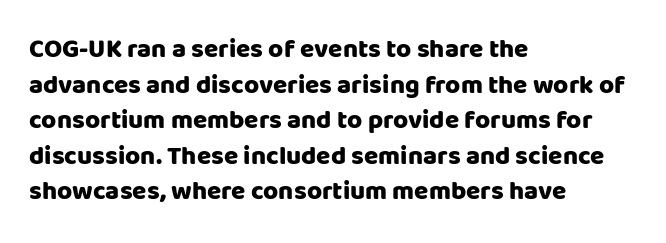
Descenders are the only things crossing below the line. Weight: bold. The tracking reads as untouched default to a designer's eye. A typesetter would mark this as roman, not italic.
